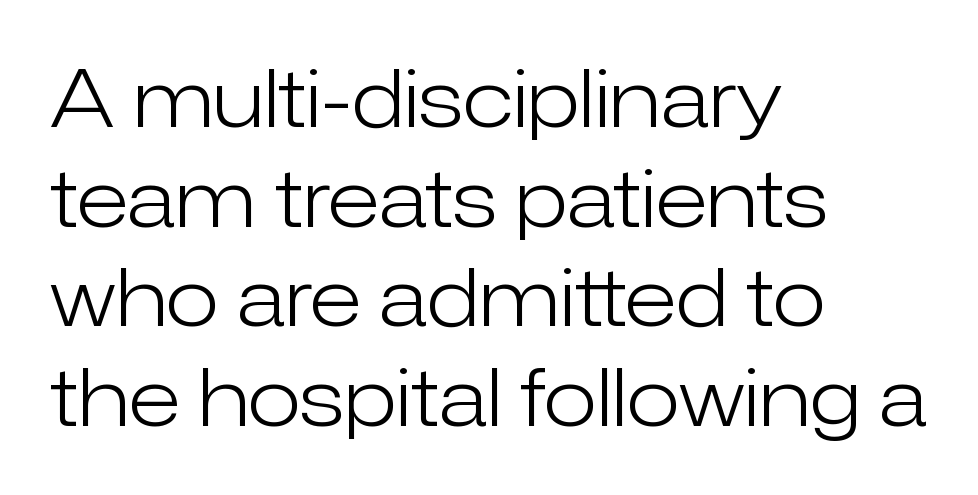
The image shows 79 px light sans-serif type, upright; set left-aligned, normal line spacing (1.26x), normal letter spacing, not underlined; low stroke contrast and a medium x-height.
